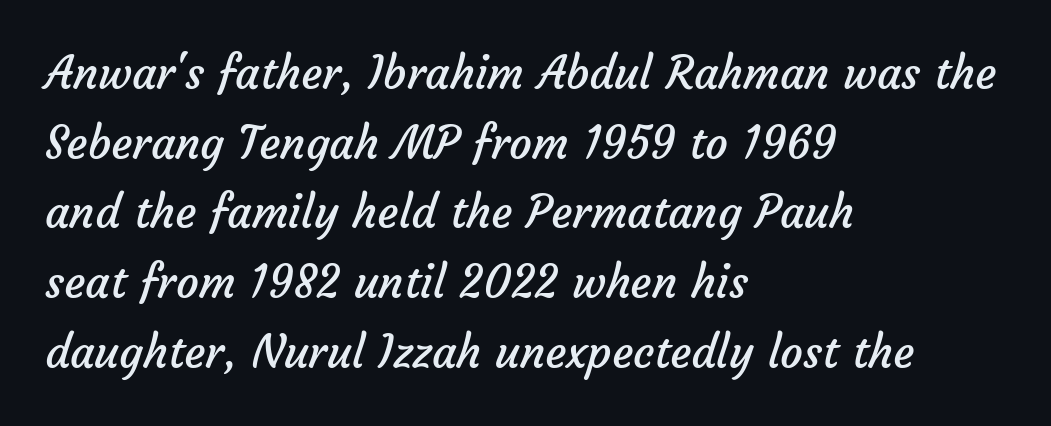
I'd call this a sans setting — the letters go barefoot. This sample has the flowing, uneven cadence of proportional lettering. Left-aligned paragraph, ragged on the right. Ink coverage per letter is moderate at most. The rows are spaced the way most documents space them. This sample uses plain, unmodified letter spacing.
